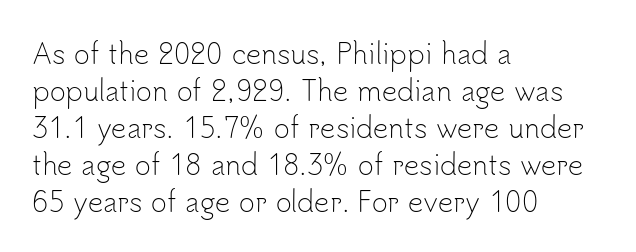
Reading down the block, your eye returns to a fixed left position each line. Tall strokes in this sample are plumb rather than angled. The rendering uses a moderate line-height, typical for paragraphs. This is not heavy type; no bold has been used. Any mark beneath the type? The region is blank. Each word holds together tightly as a unit, with standard inter-letter gaps.
